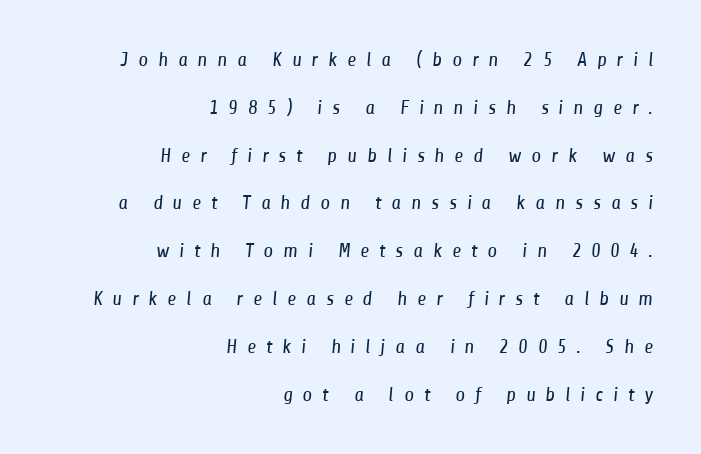
What's the leading like? Stretched, with rows far apart. Horizontally, the lines are justified to the trailing edge only. These lines have a slow, spaced-out rhythm from letter to letter. The typeface has the unassuming heft of standard copy or less. Plain, unruled lines of type.
